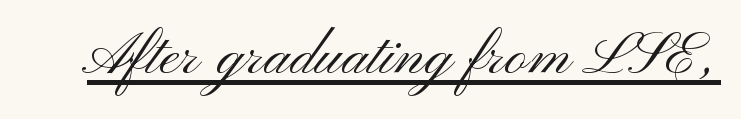
Q: Is the text bold? A: No.
Q: Is the text italic (slanted)? A: Yes.
Q: Is the typeface a serif or a sans-serif typeface? A: Sans-serif.
Q: Is the text underlined? A: Yes.
Q: Is the spacing between letters normal or unusually wide? A: Normal.
Q: Width (condensed, normal, or wide)? A: Wide.
Q: Stroke contrast? A: Medium.
Q: x-height? A: Small.
Q: Monospaced? A: No.
